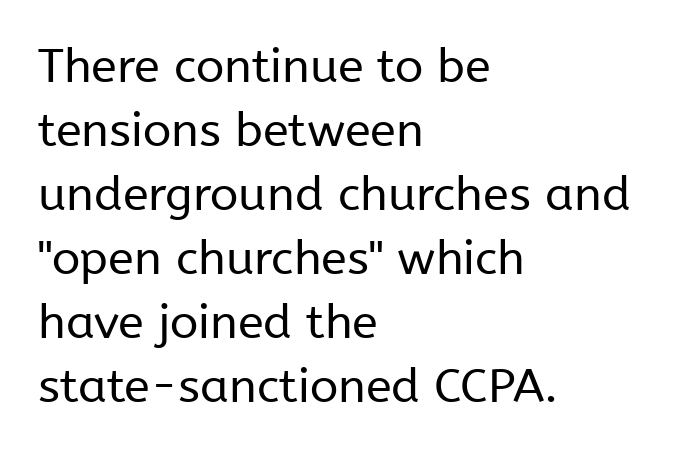
Line beginnings align vertically; line endings do not. Unlike a traditional serif, this face leaves its strokes unadorned. Vertical strokes here are truly vertical. Each letter keeps its own natural width here, so spacing adapts to shape.
